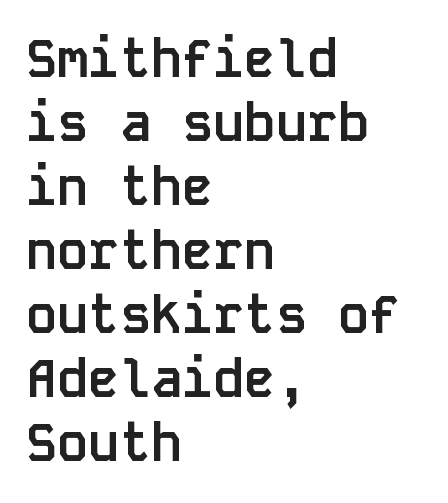
The image shows 52 px semibold sans-serif type, upright, monospaced; set left-aligned, line spacing 1.23x, normal letter spacing, not underlined; low stroke contrast and a large x-height.
